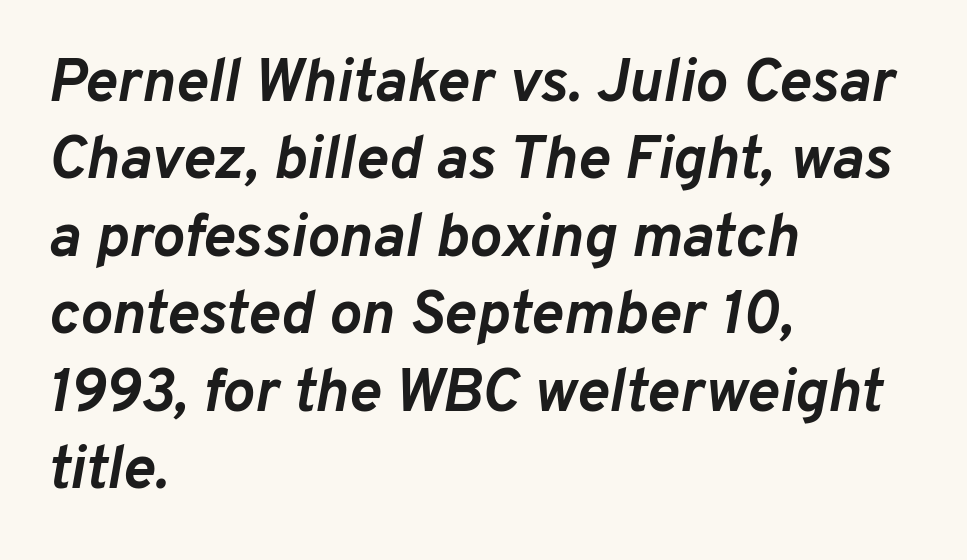
Leading: standard. The rendering applies a slant to the glyphs. Spacing between characters is what you'd get straight out of the box. Caption: multi-line text, flush left, ragged right. Note the varied advance widths — an 'i' is clearly narrower than an 'm'. Bold? Absolutely — the strokes are thick and heavy.
